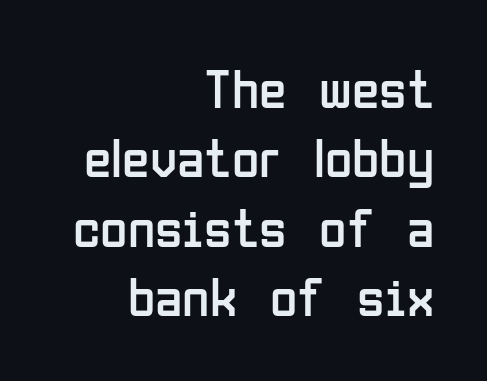
Q: Is the text bold? A: No.
Q: Is the text italic (slanted)? A: No, it is upright.
Q: Is the typeface a serif or a sans-serif typeface? A: Sans-serif.
Q: Is the text underlined? A: No.
Q: How is the paragraph aligned? A: Right-aligned.
Q: Is the spacing between letters normal or unusually wide? A: Normal.
Q: Width (condensed, normal, or wide)? A: Condensed.
Q: Stroke contrast? A: Low.
Q: x-height? A: Medium.
Q: Monospaced? A: No.
